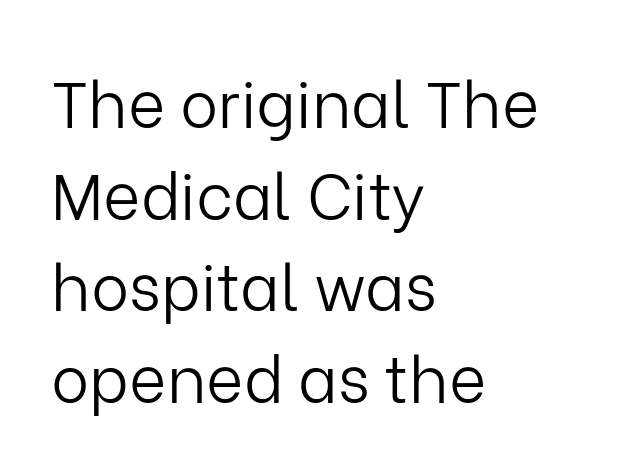
{"serif": "no", "italic": "no", "bold": "no", "weight": "light", "width": "normal", "stroke_contrast": "low", "x_height": "medium", "monospaced": "no", "underline": "no", "align": "left", "line_spacing": "normal", "line_spacing_ratio": 1.43, "letter_spacing": "normal", "letter_spacing_em": 0.0, "glyph_px": 64}
